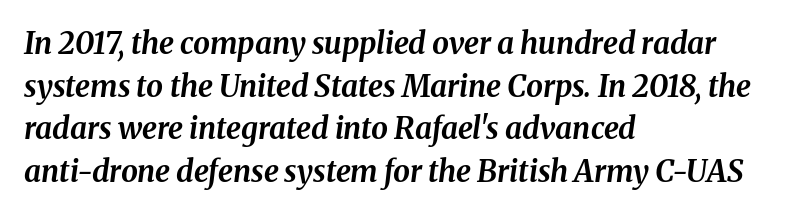
Q: Is the text bold? A: Yes.
Q: Is the text italic (slanted)? A: Yes, it leans right by about 8 degrees.
Q: Is the text underlined? A: No.
Q: How is the paragraph aligned? A: Left-aligned.
Q: Is the spacing between letters normal or unusually wide? A: Normal.
Q: Is the spacing between lines tight, normal or loose? A: Normal.
Q: Width (condensed, normal, or wide)? A: Normal.
Q: Stroke contrast? A: Medium.
Q: x-height? A: Medium.
Q: Monospaced? A: No.
